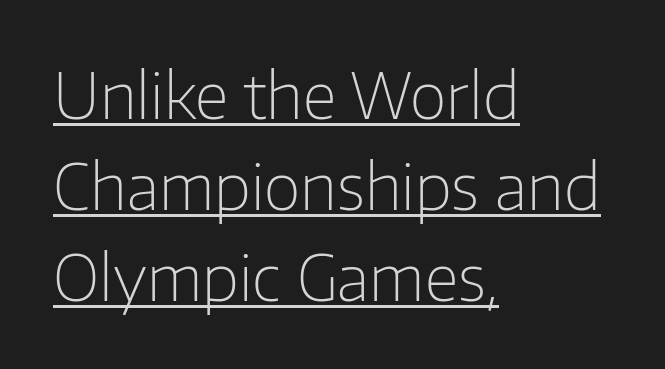
Compared with typical body copy, the letter spacing here is the same. Weight: not bold — regular or lighter. Whoever set this chose a conventional vertical rhythm. Underline: present.
